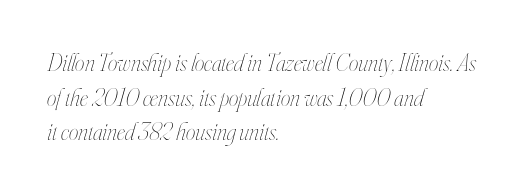
The designer left line spacing at the default. Summary of weight: not heavy and not bold. The face used here is rendered with its standard letterfit. Emphasis-style slanted type is in use.
